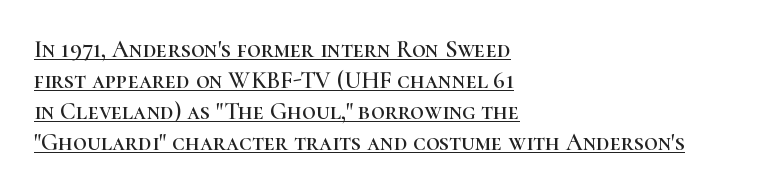
You could call the tracking neutral — neither tight nor loose. Interline gaps are of average width in this sample. Posture: vertical. If you drew a ruler down the left edge, every line would touch it. Every word sits above its own underline.
